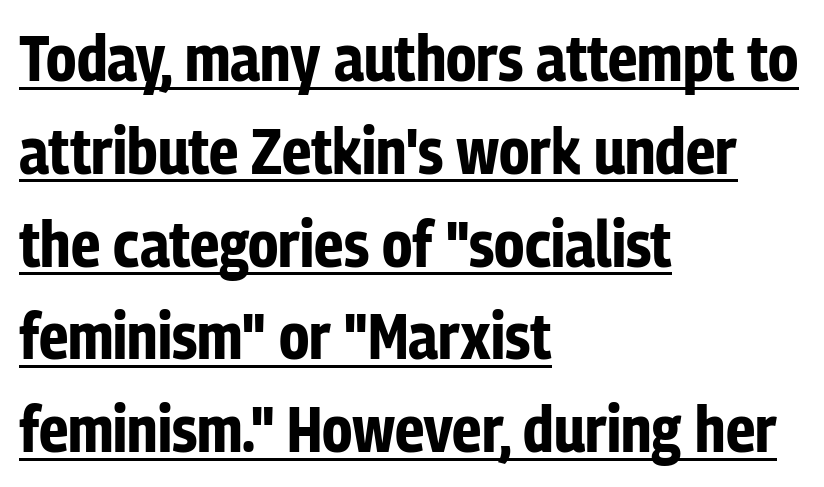
{"serif": "no", "italic": "no", "bold": "yes", "weight": "bold", "width": "condensed", "stroke_contrast": "low", "x_height": "medium", "monospaced": "no", "underline": "yes", "align": "left", "line_spacing": "normal", "line_spacing_ratio": 1.45, "letter_spacing": "normal", "letter_spacing_em": 0.0, "glyph_px": 64}
